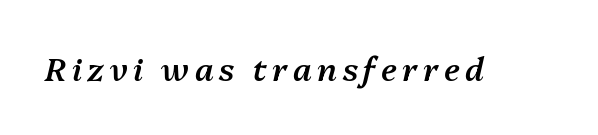
You can tell it's italic because the verticals aren't actually vertical. The letters are semibold — heavier than regular but short of a full bold. Spacing verdict: proportional, widths tailored to each character. The glyphs are unaccompanied by any horizontal stroke below them.
